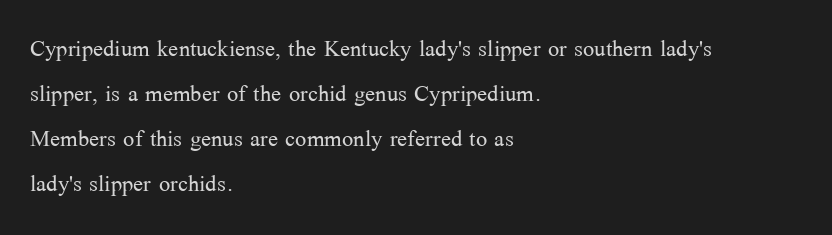
Q: Is the text bold? A: No.
Q: Is the text italic (slanted)? A: No, it is upright.
Q: Is the typeface a serif or a sans-serif typeface? A: Serif.
Q: Is the text underlined? A: No.
Q: How is the paragraph aligned? A: Left-aligned.
Q: Is the spacing between letters normal or unusually wide? A: Normal.
Q: Is the spacing between lines tight, normal or loose? A: Normal.
Q: Width (condensed, normal, or wide)? A: Normal.
Q: Stroke contrast? A: Medium.
Q: x-height? A: Medium.
Q: Monospaced? A: No.
